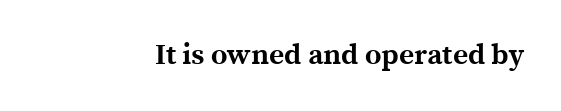
Rule under the text: the space is simply empty. The axis of the letterforms is exactly vertical. Here the glyphs are tracked normally, forming tight word shapes. Little horizontal feet cap the strokes, marking this as serif type. Think of a printed novel: that variable character pitch is what you see here.
